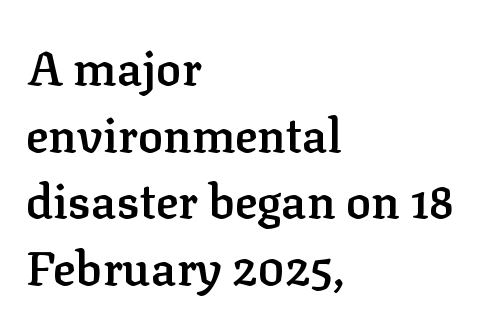
The image shows 47 px semibold serif type, upright; set left-aligned, normal line spacing (1.42x), normal letter spacing, not underlined; low stroke contrast and a medium x-height.
